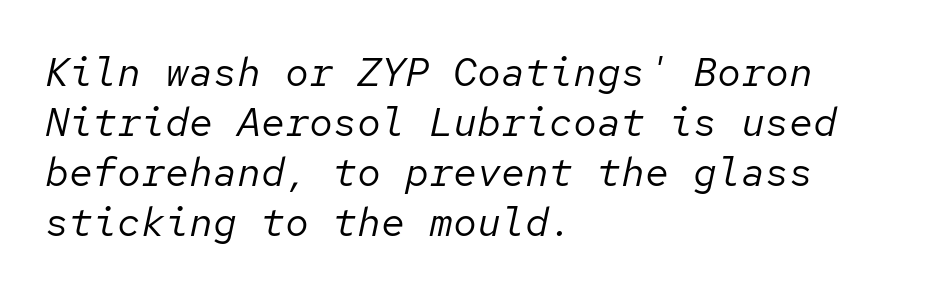
A typesetter would call this monospace, since all characters share one set width. Normally led — the rows are evenly, conventionally spaced. Glance below the letters and you will spot only blank space. Characters follow at the spacing the type designer built in. It's the slanting kind of type. The lines in this sample share a left origin and differ only in where they stop.
